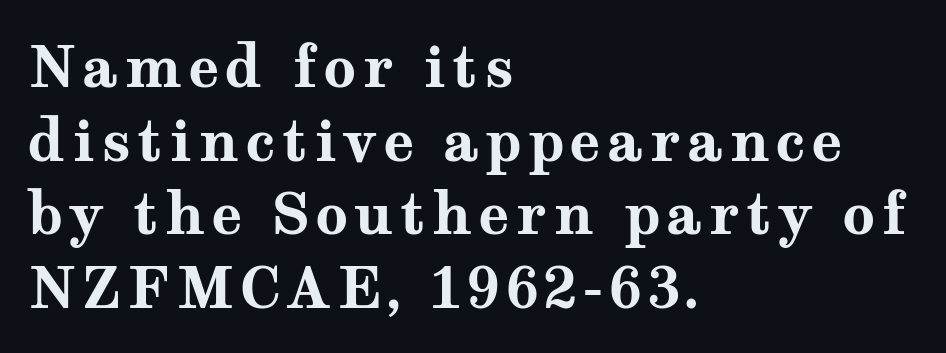
Line beginnings align vertically; line endings do not. Rule under the text: the space is simply empty. A typesetter would call this leading conventional body-copy spacing. Stroke terminals: seriffed.
